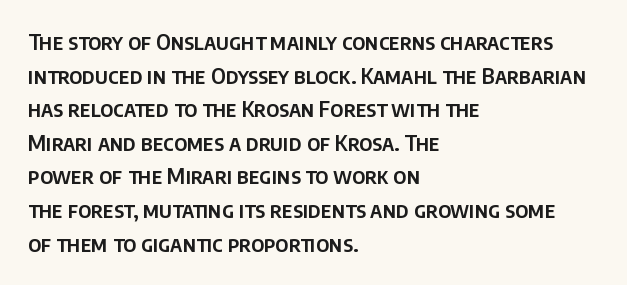
{"italic": "no", "underline": "no", "align": "left", "line_spacing": "normal", "line_spacing_ratio": 1.6, "letter_spacing": "normal", "letter_spacing_em": 0.0, "glyph_px": 21}
